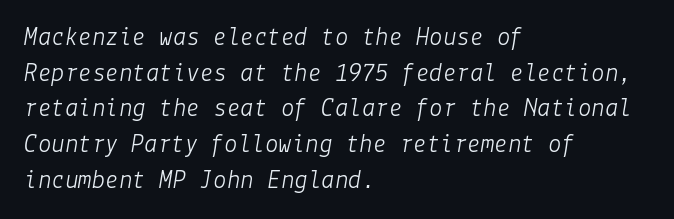
The image shows 27 px text type, italic (leaning right); set left-aligned, normal line spacing (1.32x), normal letter spacing, not underlined.
